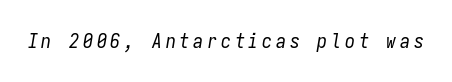
Each row of text sits above clean, open space. There's an unmistakable incline to the writing here. A light-to-regular cut is what we see here.
